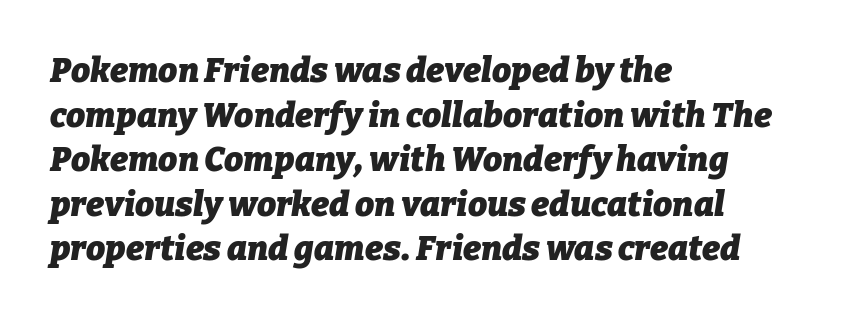
{"italic": "yes", "lean": "right", "slant_degrees": 9, "bold": "yes", "weight": "heavy", "width": "normal", "stroke_contrast": "low", "x_height": "medium", "monospaced": "no", "underline": "no", "align": "left", "line_spacing": "normal", "line_spacing_ratio": 1.31, "letter_spacing": "normal", "letter_spacing_em": 0.0, "glyph_px": 34}
